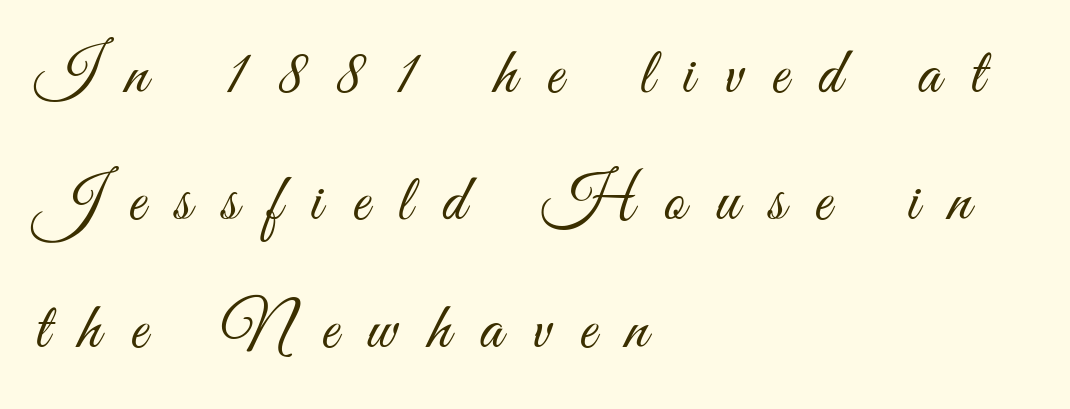
The image shows 66 px light, condensed sans-serif type; set left-aligned, loose line spacing (1.93x), unusually wide letter spacing (+0.45 em), not underlined; medium stroke contrast and a small x-height.
